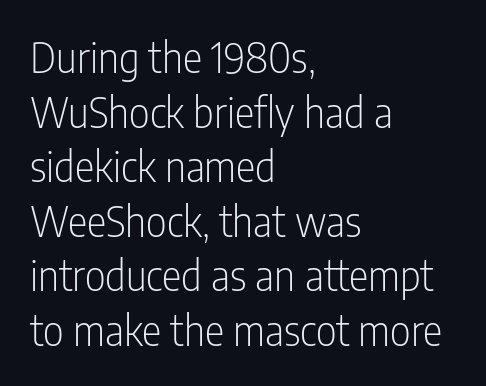
The image shows 41 px light, condensed sans-serif type, upright; set left-aligned, normal line spacing (1.33x), normal letter spacing, not underlined; low stroke contrast and a medium x-height.
